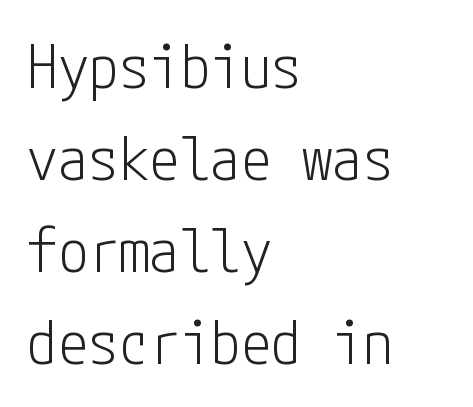
Q: Is the text bold? A: No.
Q: Is the text italic (slanted)? A: No, it is upright.
Q: Is the typeface a serif or a sans-serif typeface? A: Sans-serif.
Q: Is the text underlined? A: No.
Q: How is the paragraph aligned? A: Left-aligned.
Q: Is the spacing between letters normal or unusually wide? A: Normal.
Q: Is the spacing between lines tight, normal or loose? A: Normal.
Q: Width (condensed, normal, or wide)? A: Condensed.
Q: Stroke contrast? A: Low.
Q: x-height? A: Medium.
